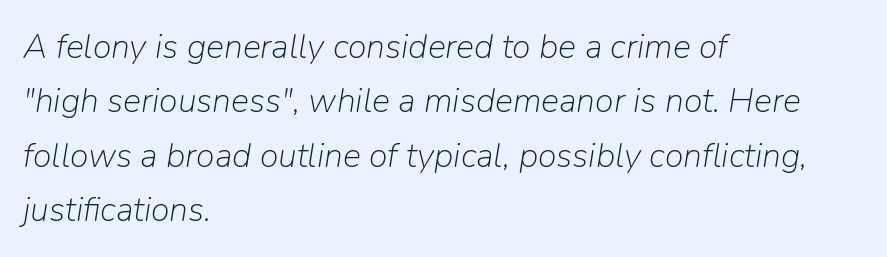
{"italic": "yes", "lean": "right", "slant_degrees": 9, "bold": "no", "weight": "light", "width": "normal", "stroke_contrast": "low", "x_height": "medium", "monospaced": "no", "underline": "no", "align": "left", "line_spacing": "normal", "line_spacing_ratio": 1.6, "letter_spacing": "normal", "letter_spacing_em": 0.0, "glyph_px": 34}
